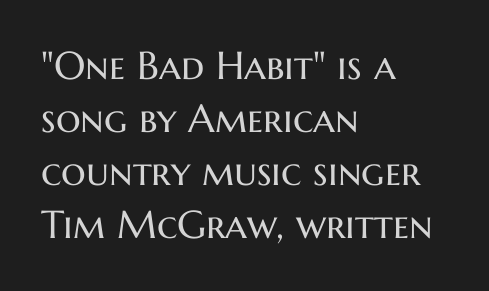
Where is the straight margin? On the left. Note the varied advance widths — an 'i' is clearly narrower than an 'm'. The passage shown has conventional tracking throughout. This is sans-serif lettering, the kind often seen on screens and signage.
